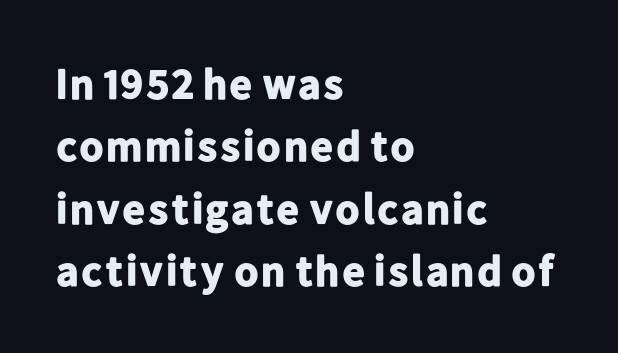
The image shows 43 px bold sans-serif type, upright; set left-aligned, normal line spacing (1.45x), normal letter spacing, not underlined; low stroke contrast and a medium x-height.
